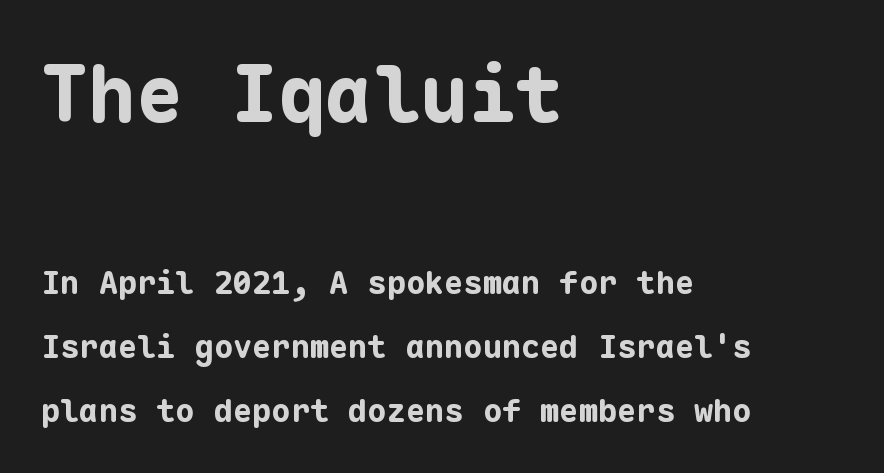
{"serif": "no", "italic": "no", "bold": "yes", "weight": "bold", "width": "normal", "stroke_contrast": "low", "x_height": "medium", "monospaced": "yes", "underline": "no", "align": "left", "line_spacing": "loose", "line_spacing_ratio": 1.99, "letter_spacing": "normal", "letter_spacing_em": 0.0, "larger_block": "first", "size_ratio": 2.47, "glyph_px": 79}
